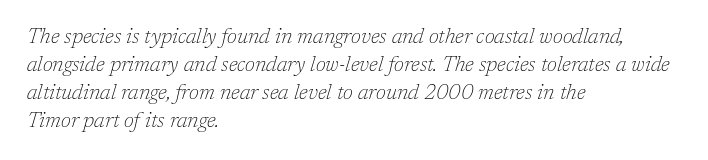
{"italic": "yes", "lean": "right", "slant_degrees": 17, "bold": "no", "underline": "no", "align": "left", "line_spacing": "normal", "line_spacing_ratio": 1.33, "letter_spacing": "normal", "letter_spacing_em": 0.0, "glyph_px": 21}
